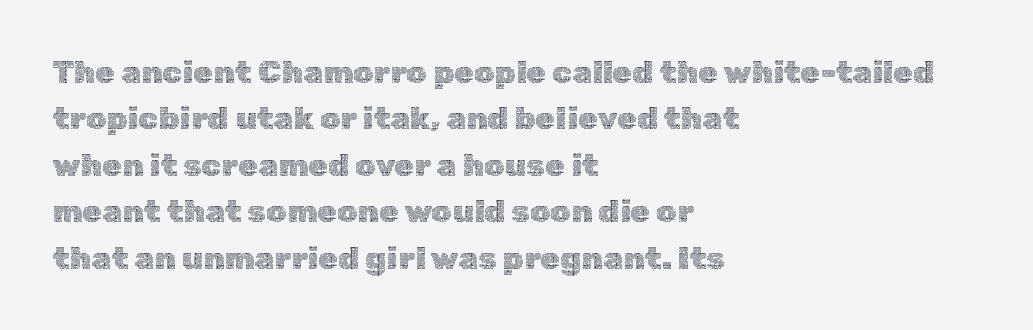
The image shows 32 px thin type, upright; set left-aligned, normal line spacing (1.45x), normal letter spacing, not underlined; a medium x-height.
